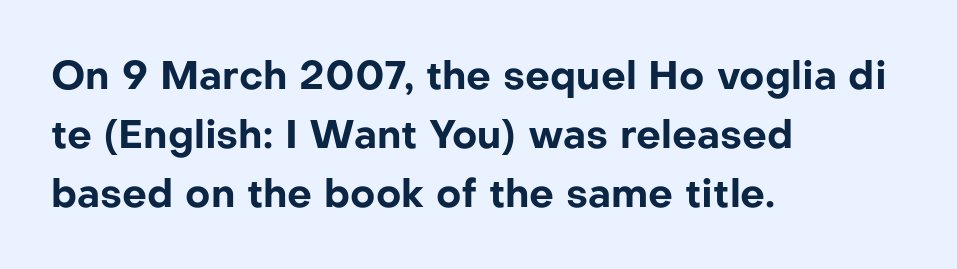
Q: Is the text bold? A: Yes.
Q: Is the text italic (slanted)? A: No, it is upright.
Q: Is the typeface a serif or a sans-serif typeface? A: Sans-serif.
Q: Is the text underlined? A: No.
Q: How is the paragraph aligned? A: Left-aligned.
Q: Is the spacing between letters normal or unusually wide? A: Normal.
Q: Is the spacing between lines tight, normal or loose? A: Normal.
Q: Width (condensed, normal, or wide)? A: Normal.
Q: Stroke contrast? A: Low.
Q: x-height? A: Medium.
Q: Monospaced? A: No.
